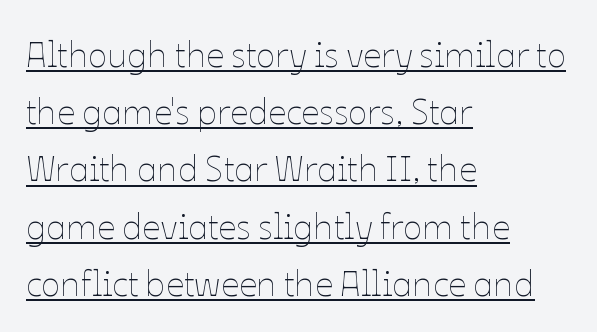
The image shows 36 px thin type, upright; set left-aligned, normal line spacing (1.59x), normal letter spacing, underlined; low stroke contrast and a medium x-height.
